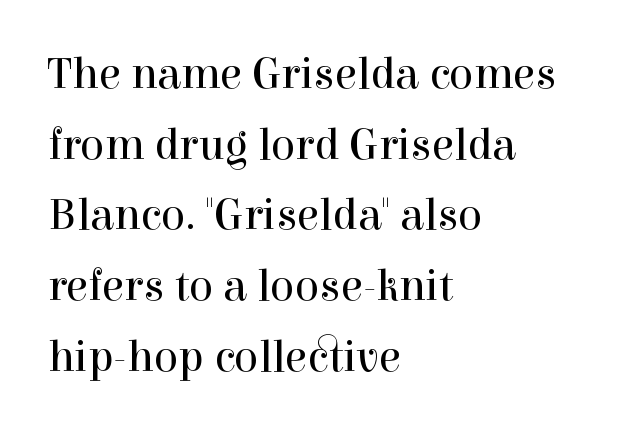
{"serif": "yes", "italic": "no", "bold": "no", "weight": "regular", "width": "normal", "x_height": "medium", "monospaced": "no", "underline": "no", "align": "left", "line_spacing": "normal", "line_spacing_ratio": 1.57, "letter_spacing": "normal", "letter_spacing_em": 0.0, "glyph_px": 45}
